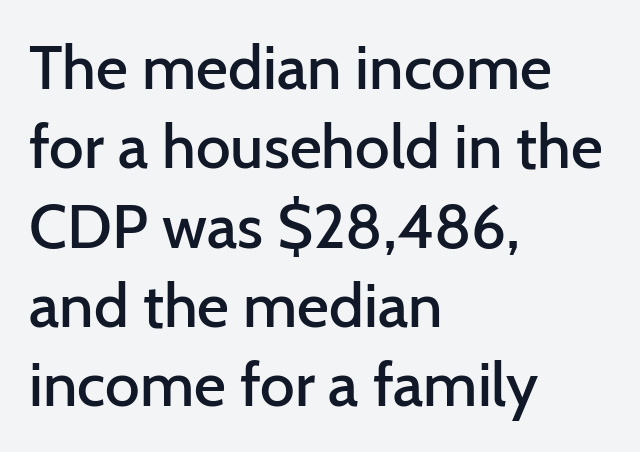
Q: Is the text bold? A: Semi-bold.
Q: Is the text italic (slanted)? A: No, it is upright.
Q: Is the typeface a serif or a sans-serif typeface? A: Sans-serif.
Q: Is the text underlined? A: No.
Q: How is the paragraph aligned? A: Left-aligned.
Q: Is the spacing between letters normal or unusually wide? A: Normal.
Q: Is the spacing between lines tight, normal or loose? A: Normal.
Q: Width (condensed, normal, or wide)? A: Normal.
Q: Stroke contrast? A: Low.
Q: x-height? A: Medium.
Q: Monospaced? A: No.
